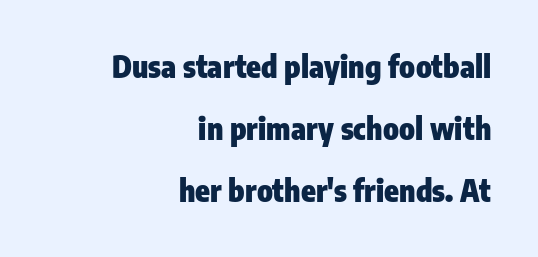
Nothing unusual about the tracking: characters are spaced as the font intends. Do the characters align in a grid? No, the font is proportional. Each new line begins a long way beneath the previous one. This rendering features lettering with no underline.
